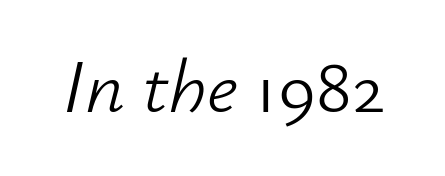
Q: Is the text bold? A: No.
Q: Is the text italic (slanted)? A: Yes, it leans right by about 12 degrees.
Q: Is the text underlined? A: No.
Q: Is the spacing between letters normal or unusually wide? A: Normal.
Q: Width (condensed, normal, or wide)? A: Normal.
Q: Stroke contrast? A: Low.
Q: x-height? A: Small.
Q: Monospaced? A: No.
